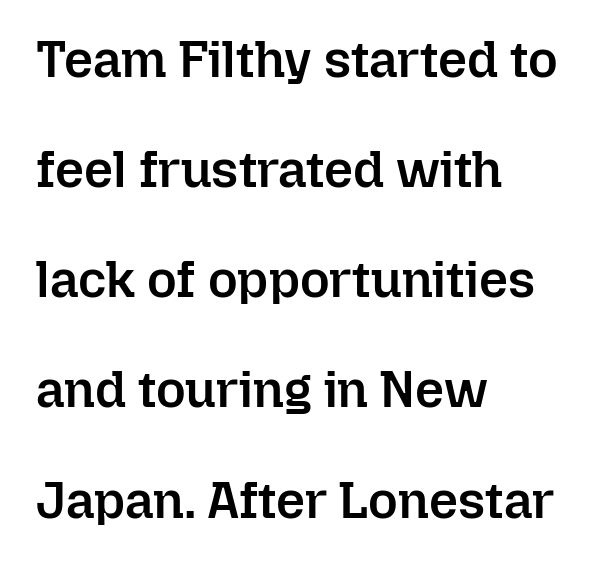
The image shows 51 px semibold type, upright; set left-aligned, loose line spacing (2.16x), normal letter spacing, not underlined; low stroke contrast and a medium x-height.
